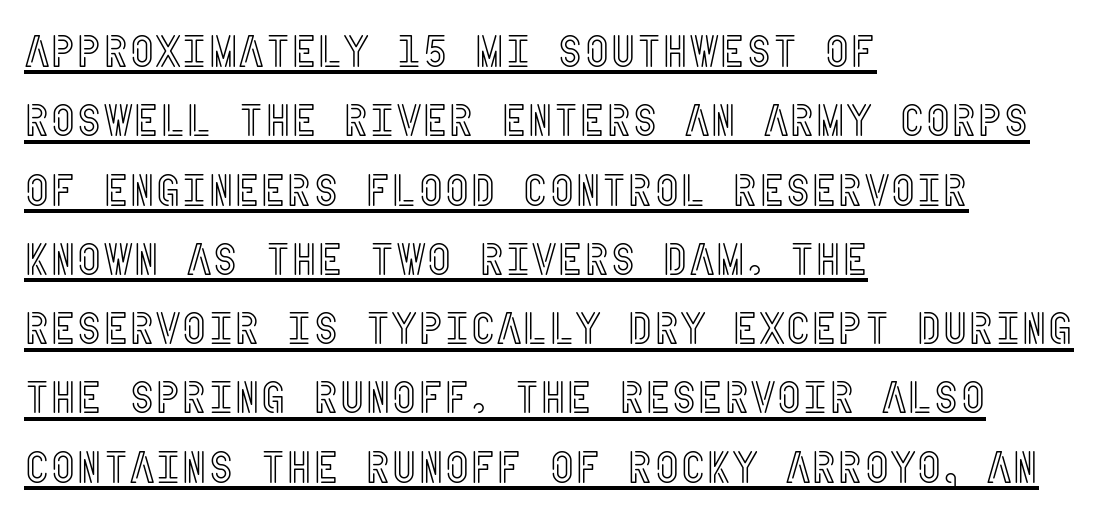
The image shows 45 px condensed type, upright; set left-aligned, normal line spacing (1.54x), normal letter spacing, underlined; a large x-height.
